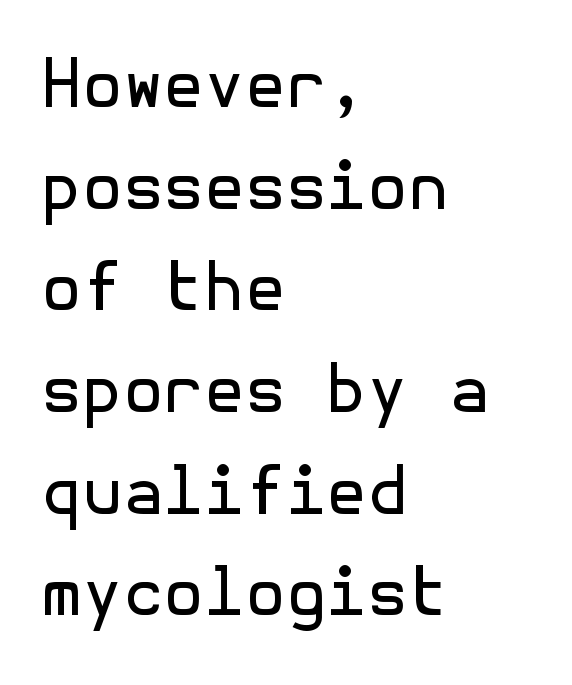
{"serif": "no", "italic": "no", "bold": "no", "weight": "regular", "width": "normal", "x_height": "medium", "underline": "no", "align": "left", "line_spacing": "normal", "line_spacing_ratio": 1.54, "letter_spacing": "normal", "letter_spacing_em": 0.0, "glyph_px": 66}
